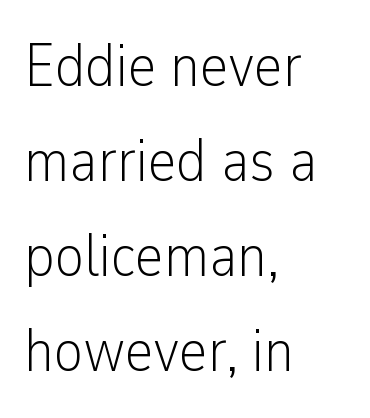
{"serif": "no", "italic": "no", "bold": "no", "weight": "light", "width": "condensed", "stroke_contrast": "low", "x_height": "medium", "monospaced": "no", "underline": "no", "align": "left", "line_spacing": "normal", "line_spacing_ratio": 1.56, "letter_spacing": "normal", "letter_spacing_em": 0.0, "glyph_px": 61}
